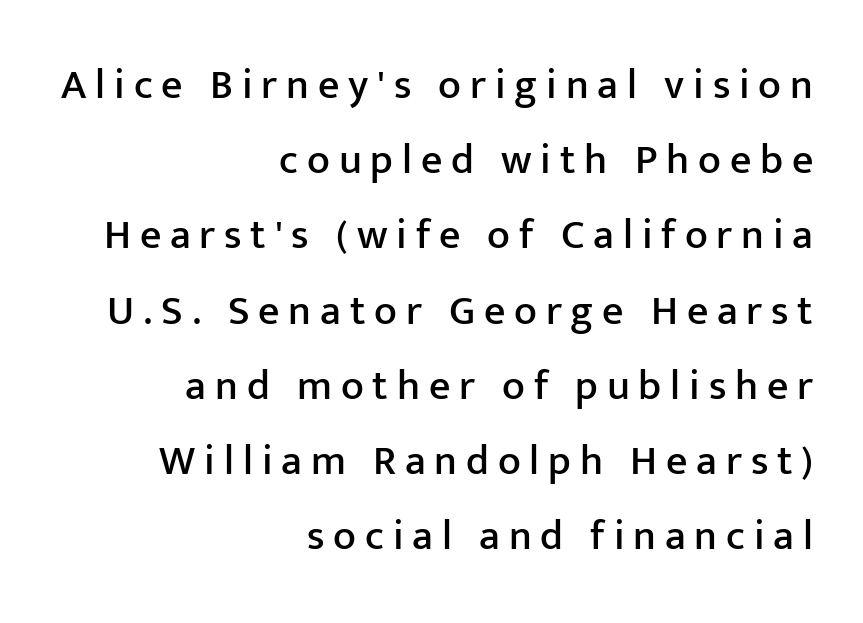
{"serif": "no", "italic": "no", "width": "normal", "stroke_contrast": "low", "x_height": "medium", "monospaced": "no", "underline": "no", "align": "right", "line_spacing_ratio": 1.79, "letter_spacing": "wide", "letter_spacing_em": 0.21, "glyph_px": 42}
